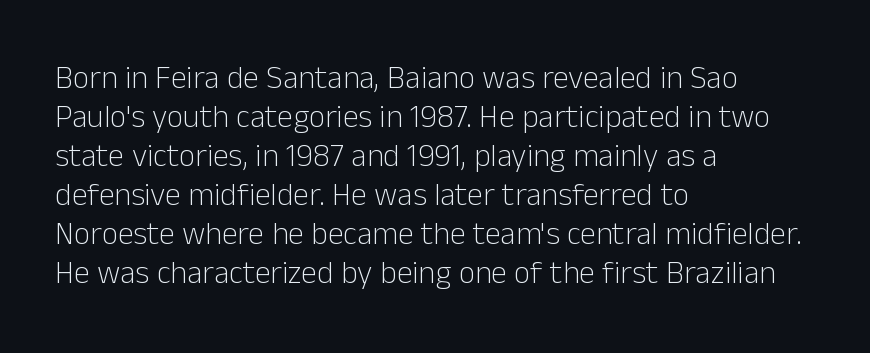
The image shows 32 px light sans-serif type, upright; set left-aligned, line spacing 1.22x, normal letter spacing, not underlined; low stroke contrast and a medium x-height.
